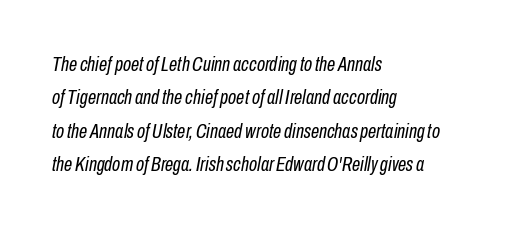
{"italic": "yes", "lean": "right", "slant_degrees": 10, "bold": "no", "underline": "no", "align": "left", "line_spacing": "normal", "line_spacing_ratio": 1.59, "letter_spacing": "normal", "letter_spacing_em": 0.0, "glyph_px": 21}
